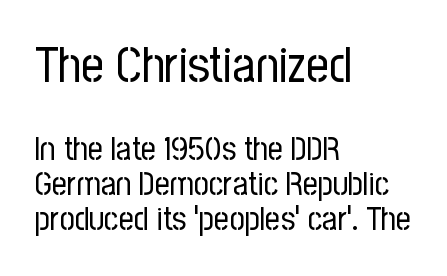
Q: Is the text bold? A: No.
Q: Is the text italic (slanted)? A: No, it is upright.
Q: Is the typeface a serif or a sans-serif typeface? A: Sans-serif.
Q: Is the text underlined? A: No.
Q: How is the paragraph aligned? A: Left-aligned.
Q: Is the spacing between letters normal or unusually wide? A: Normal.
Q: Is the spacing between lines tight, normal or loose? A: Tight.
Q: Which block of text is set in a larger size, the first (top) or the second (bottom)? A: The first (top) one.
Q: Width (condensed, normal, or wide)? A: Condensed.
Q: Stroke contrast? A: Low.
Q: x-height? A: Medium.
Q: Monospaced? A: No.
